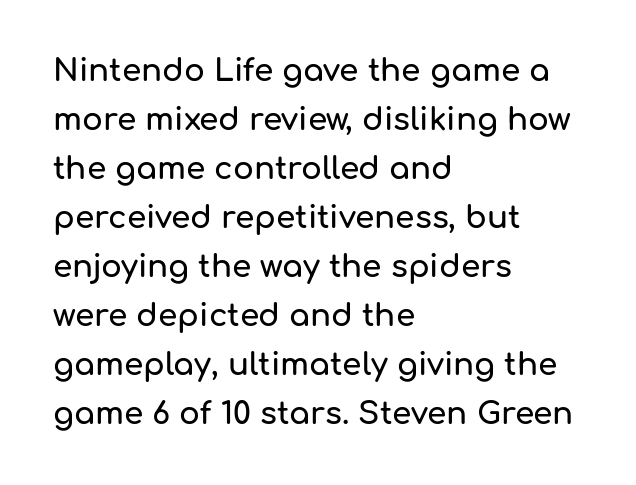
The image shows 31 px sans-serif type, upright; set left-aligned, normal line spacing (1.58x), normal letter spacing, not underlined; low stroke contrast and a medium x-height.
